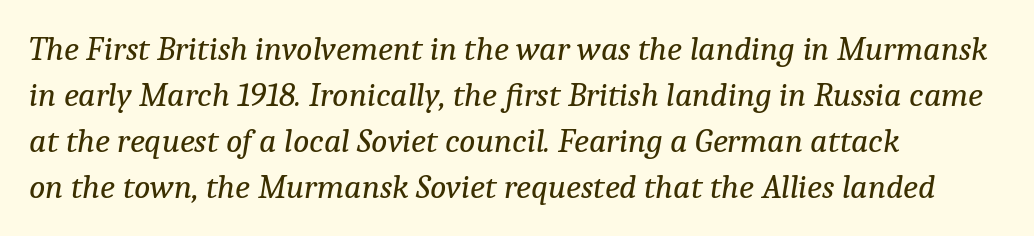
{"serif": "yes", "italic": "yes", "lean": "right", "slant_degrees": 9, "bold": "no", "weight": "regular", "width": "normal", "stroke_contrast": "low", "x_height": "medium", "monospaced": "no", "underline": "no", "align": "left", "line_spacing": "normal", "line_spacing_ratio": 1.35, "letter_spacing": "normal", "letter_spacing_em": 0.0, "glyph_px": 34}
